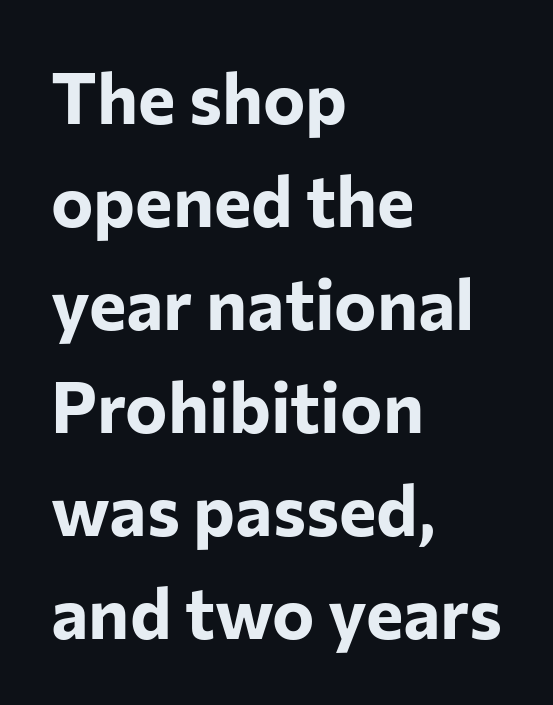
{"serif": "no", "italic": "no", "bold": "yes", "weight": "bold", "width": "normal", "stroke_contrast": "low", "x_height": "medium", "monospaced": "no", "underline": "no", "align": "left", "line_spacing": "normal", "line_spacing_ratio": 1.45, "letter_spacing": "normal", "letter_spacing_em": 0.0, "glyph_px": 71}
